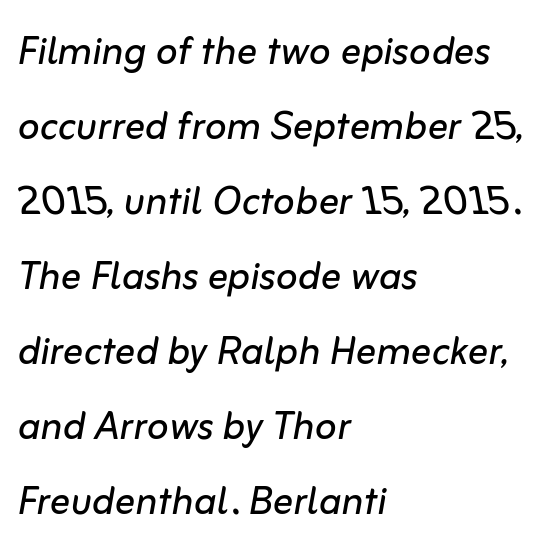
{"italic": "yes", "lean": "right", "slant_degrees": 10, "bold": "no", "weight": "regular", "width": "normal", "stroke_contrast": "low", "x_height": "medium", "monospaced": "no", "underline": "no", "align": "left", "line_spacing": "normal", "line_spacing_ratio": 1.47, "letter_spacing": "normal", "letter_spacing_em": 0.0, "glyph_px": 51}
